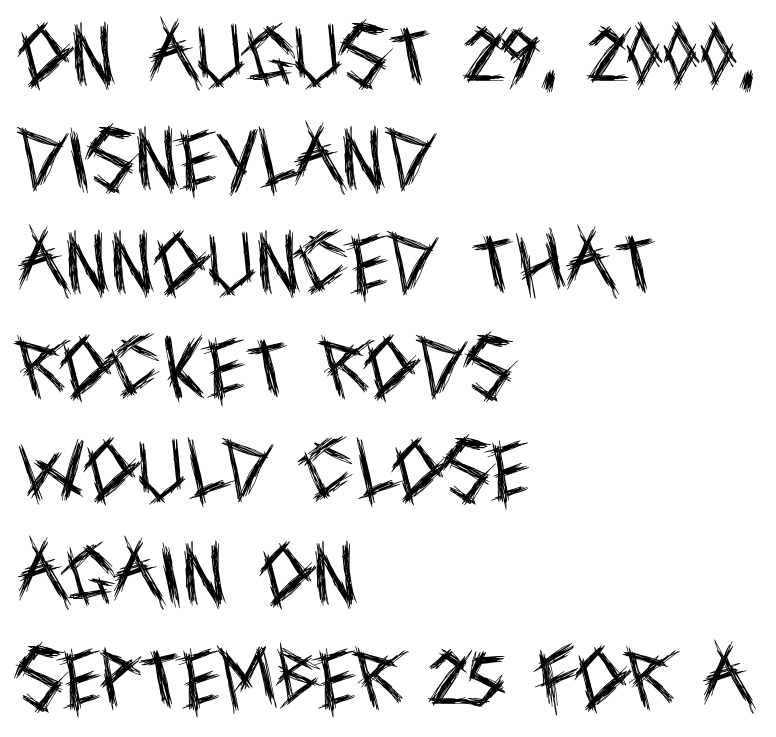
{"serif": "no", "italic": "no", "bold": "no", "weight": "regular", "width": "condensed", "x_height": "large", "monospaced": "no", "underline": "no", "align": "left", "line_spacing": "normal", "line_spacing_ratio": 1.55, "letter_spacing": "normal", "letter_spacing_em": 0.0, "glyph_px": 67}
